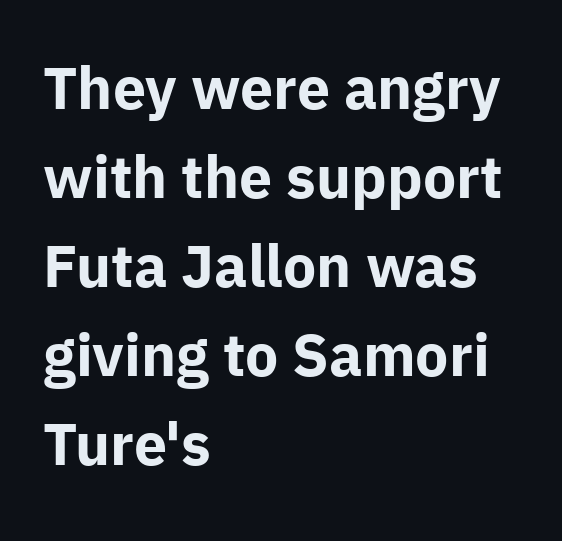
The image shows 59 px bold sans-serif type, upright; set left-aligned, normal line spacing (1.51x), normal letter spacing, not underlined; low stroke contrast and a medium x-height.
